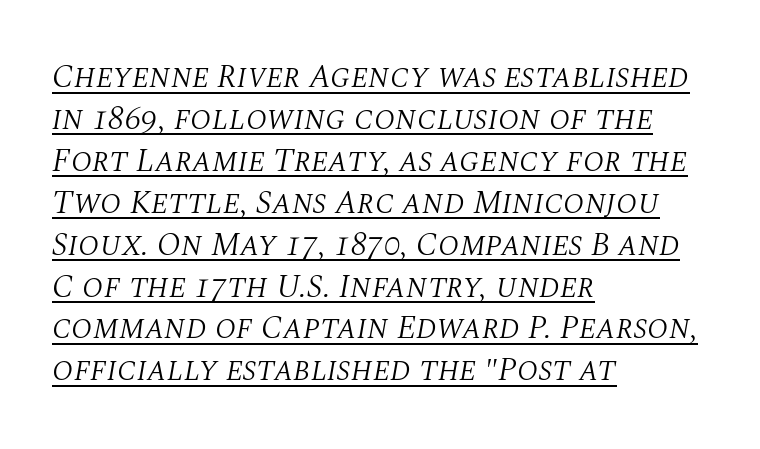
{"serif": "yes", "italic": "yes", "lean": "right", "slant_degrees": 10, "bold": "no", "weight": "light", "width": "normal", "stroke_contrast": "medium", "x_height": "large", "monospaced": "no", "underline": "yes", "align": "left", "line_spacing": "normal", "line_spacing_ratio": 1.27, "letter_spacing": "normal", "letter_spacing_em": 0.0, "glyph_px": 33}
